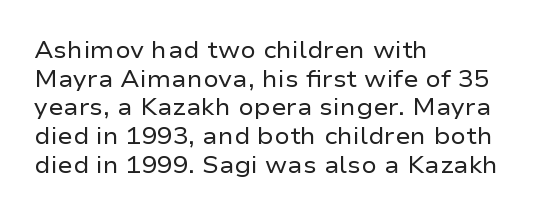
{"italic": "no", "bold": "no", "underline": "no", "align": "left", "line_spacing": "normal", "line_spacing_ratio": 1.25, "letter_spacing": "normal", "letter_spacing_em": 0.0, "glyph_px": 23}
